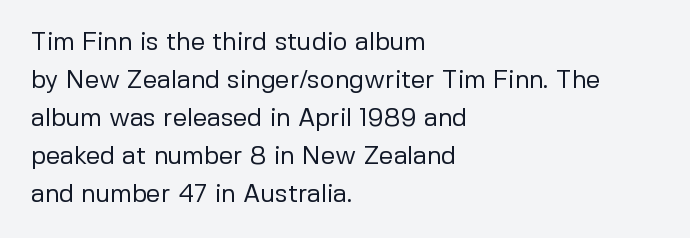
Q: Is the text bold? A: No.
Q: Is the text italic (slanted)? A: No, it is upright.
Q: Is the text underlined? A: No.
Q: How is the paragraph aligned? A: Left-aligned.
Q: Is the spacing between letters normal or unusually wide? A: Normal.
Q: Is the spacing between lines tight, normal or loose? A: Normal.
